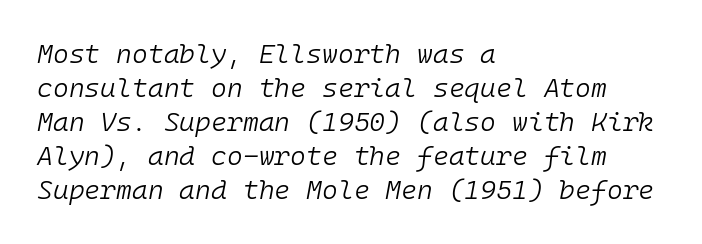
{"italic": "yes", "lean": "right", "slant_degrees": 10, "bold": "no", "underline": "no", "align": "left", "line_spacing": "normal", "line_spacing_ratio": 1.26, "letter_spacing": "normal", "letter_spacing_em": 0.0, "glyph_px": 27}
